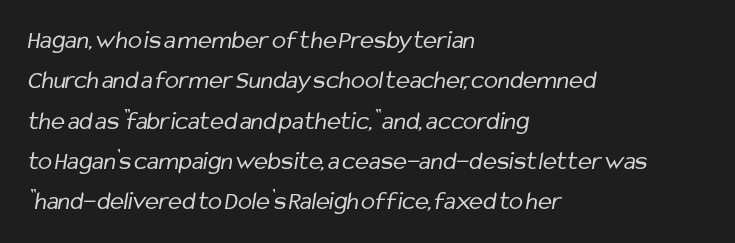
The image shows 26 px text type; set left-aligned, normal line spacing (1.55x), normal letter spacing, not underlined.
